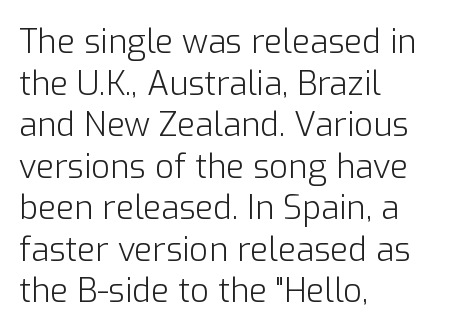
{"serif": "no", "italic": "no", "bold": "no", "weight": "light", "width": "normal", "stroke_contrast": "low", "x_height": "medium", "monospaced": "no", "underline": "no", "align": "left", "line_spacing": "normal", "line_spacing_ratio": 1.26, "letter_spacing": "normal", "letter_spacing_em": 0.0, "glyph_px": 33}
